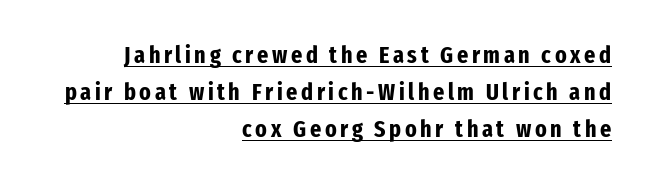
{"italic": "no", "bold": "yes", "underline": "yes", "align": "right", "line_spacing": "normal", "line_spacing_ratio": 1.54, "glyph_px": 24}
